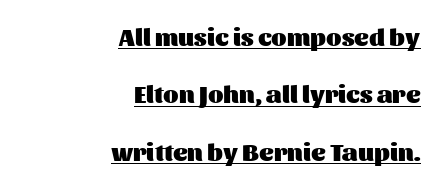
The image shows 25 px bold type, upright; set right-aligned, loose line spacing (2.3x), normal letter spacing, underlined.
